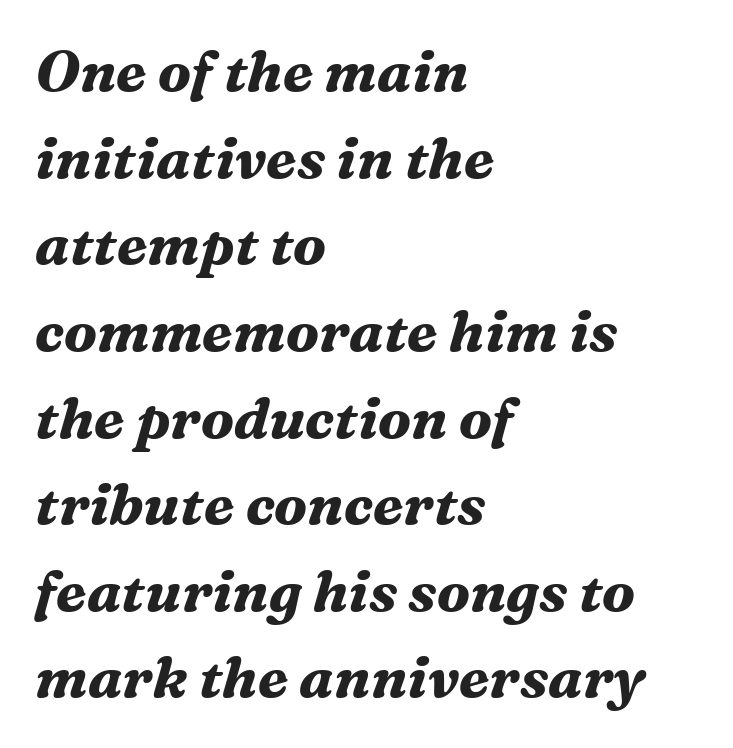
Q: Is the text bold? A: Yes.
Q: Is the text italic (slanted)? A: Yes, it leans right by about 16 degrees.
Q: Is the typeface a serif or a sans-serif typeface? A: Serif.
Q: Is the text underlined? A: No.
Q: How is the paragraph aligned? A: Left-aligned.
Q: Is the spacing between letters normal or unusually wide? A: Normal.
Q: Is the spacing between lines tight, normal or loose? A: Normal.
Q: Width (condensed, normal, or wide)? A: Normal.
Q: Stroke contrast? A: Medium.
Q: x-height? A: Medium.
Q: Monospaced? A: No.
